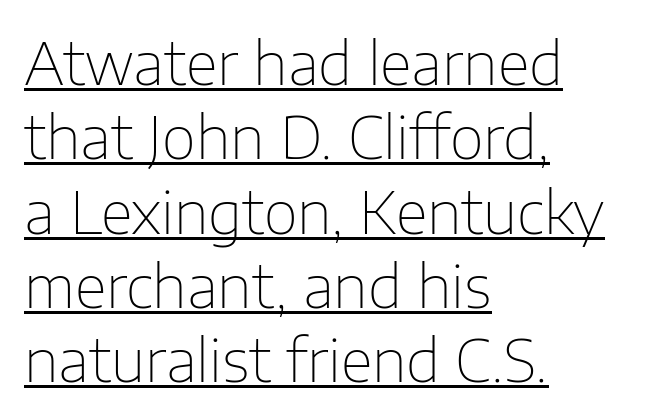
Q: Is the text bold? A: No.
Q: Is the text italic (slanted)? A: No, it is upright.
Q: Is the typeface a serif or a sans-serif typeface? A: Sans-serif.
Q: Is the text underlined? A: Yes.
Q: How is the paragraph aligned? A: Left-aligned.
Q: Is the spacing between letters normal or unusually wide? A: Normal.
Q: Is the spacing between lines tight, normal or loose? A: Normal.
Q: Width (condensed, normal, or wide)? A: Normal.
Q: Stroke contrast? A: Low.
Q: x-height? A: Medium.
Q: Monospaced? A: No.
